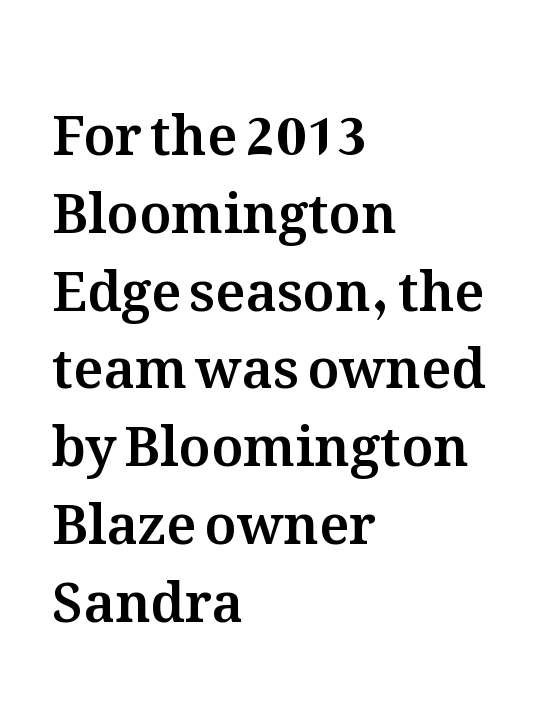
Q: Is the text italic (slanted)? A: No, it is upright.
Q: Is the text underlined? A: No.
Q: How is the paragraph aligned? A: Left-aligned.
Q: Is the spacing between letters normal or unusually wide? A: Normal.
Q: Is the spacing between lines tight, normal or loose? A: Normal.
Q: Width (condensed, normal, or wide)? A: Normal.
Q: Stroke contrast? A: Medium.
Q: x-height? A: Medium.
Q: Monospaced? A: No.
